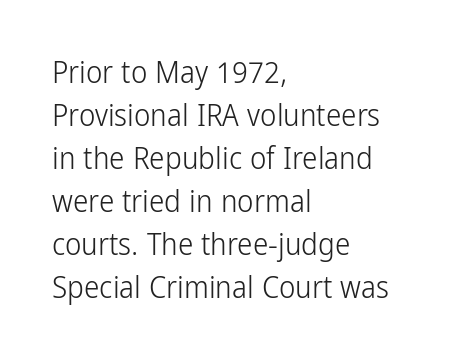
{"serif": "no", "italic": "no", "bold": "no", "weight": "light", "width": "condensed", "stroke_contrast": "low", "x_height": "medium", "monospaced": "no", "underline": "no", "align": "left", "line_spacing": "normal", "line_spacing_ratio": 1.39, "letter_spacing": "normal", "letter_spacing_em": 0.0, "glyph_px": 31}
